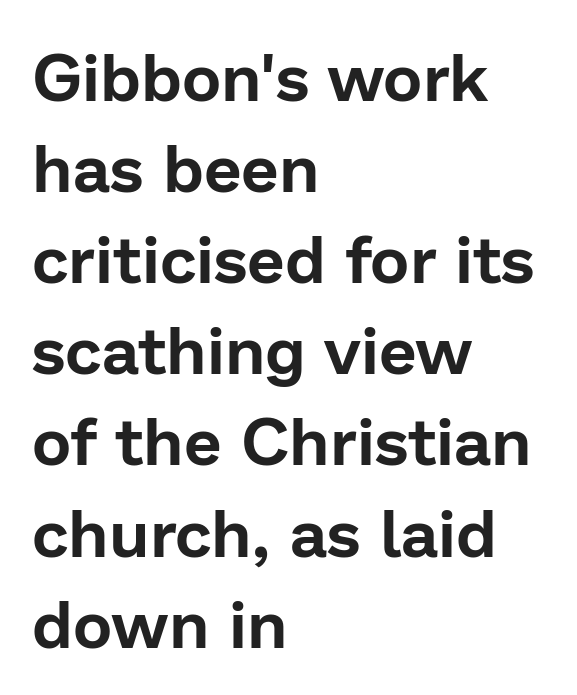
{"serif": "no", "italic": "no", "width": "normal", "stroke_contrast": "low", "x_height": "medium", "monospaced": "no", "underline": "no", "align": "left", "line_spacing": "normal", "line_spacing_ratio": 1.36, "letter_spacing": "normal", "letter_spacing_em": 0.0, "glyph_px": 67}
